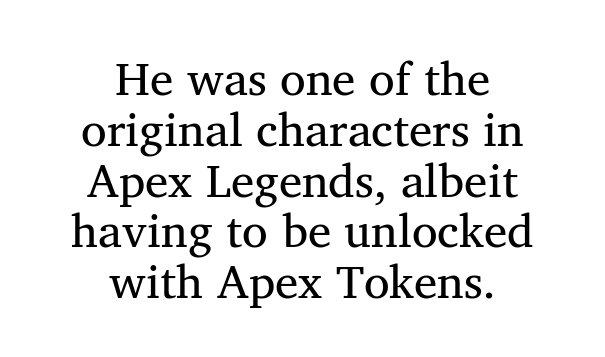
{"serif": "yes", "width": "normal", "stroke_contrast": "medium", "x_height": "medium", "monospaced": "no", "underline": "no", "align": "center", "line_spacing": "tight", "line_spacing_ratio": 1.08, "letter_spacing": "normal", "letter_spacing_em": 0.0, "glyph_px": 47}
